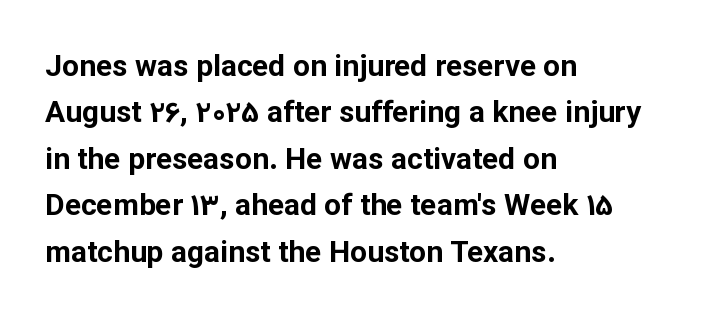
{"serif": "no", "italic": "no", "bold": "yes", "weight": "bold", "width": "normal", "stroke_contrast": "low", "x_height": "medium", "monospaced": "no", "underline": "no", "align": "left", "line_spacing": "normal", "line_spacing_ratio": 1.55, "letter_spacing": "normal", "letter_spacing_em": 0.0, "glyph_px": 30}
